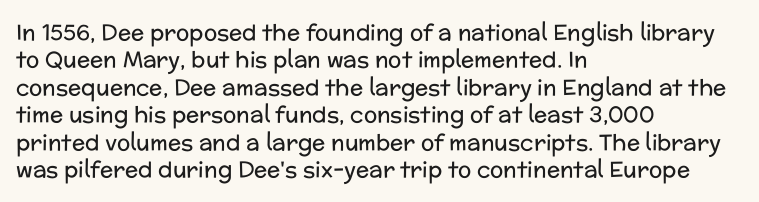
The image shows 22 px text type, upright; set left-aligned, normal line spacing (1.25x), normal letter spacing, not underlined.
